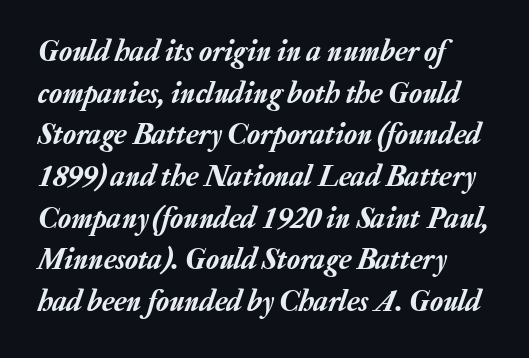
Interline gaps are of average width in this sample. Alignment: flush left. Quick note: underline off. Spacing between characters is what you'd get straight out of the box.
